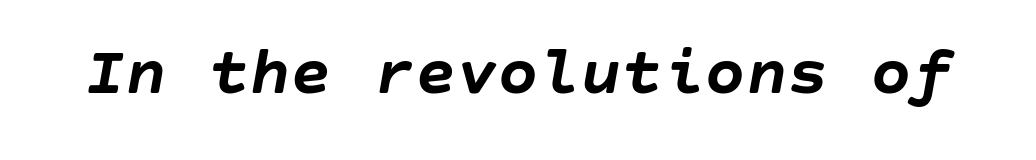
{"italic": "yes", "lean": "right", "slant_degrees": 10, "bold": "yes", "weight": "semibold", "width": "normal", "stroke_contrast": "low", "x_height": "large", "underline": "no", "letter_spacing": "normal", "letter_spacing_em": 0.0, "glyph_px": 69}
